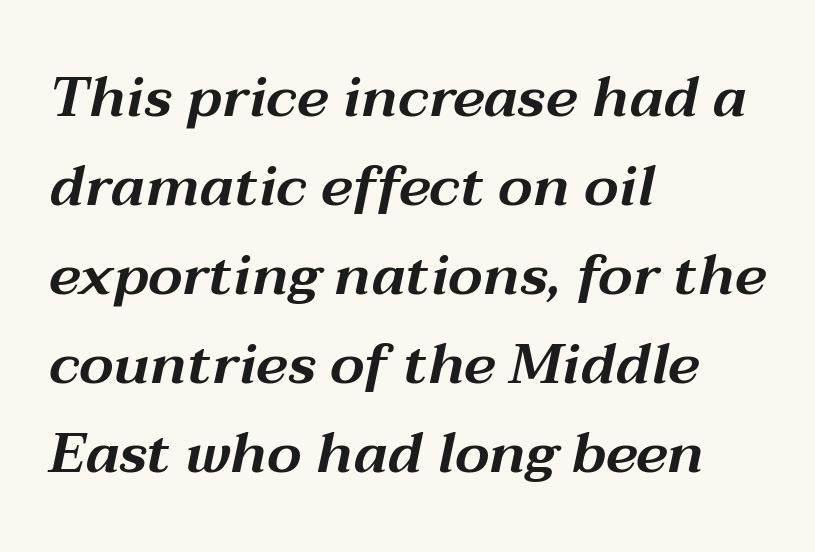
Q: Is the text italic (slanted)? A: Yes, it leans right by about 12 degrees.
Q: Is the text underlined? A: No.
Q: How is the paragraph aligned? A: Left-aligned.
Q: Is the spacing between letters normal or unusually wide? A: Normal.
Q: Is the spacing between lines tight, normal or loose? A: Normal.
Q: Width (condensed, normal, or wide)? A: Wide.
Q: Stroke contrast? A: Medium.
Q: x-height? A: Medium.
Q: Monospaced? A: No.
